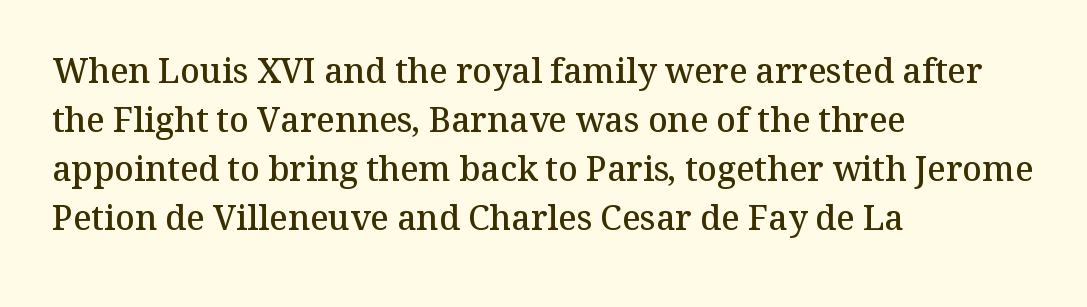
{"serif": "yes", "italic": "no", "bold": "semi", "weight": "semibold", "width": "normal", "stroke_contrast": "medium", "x_height": "medium", "monospaced": "no", "underline": "no", "align": "left", "line_spacing": "normal", "line_spacing_ratio": 1.44, "letter_spacing": "normal", "letter_spacing_em": 0.0, "glyph_px": 34}
